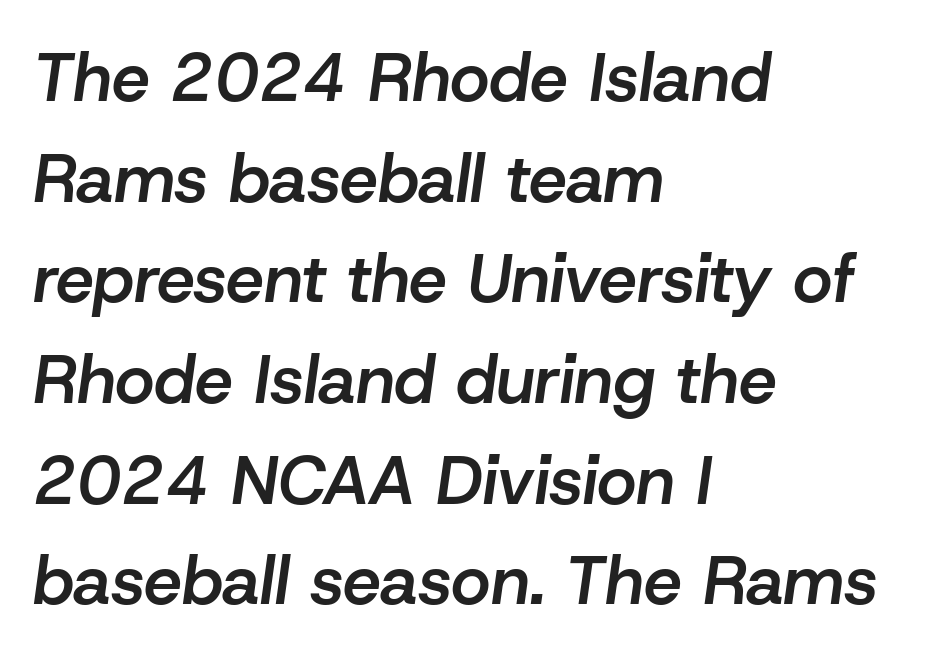
{"italic": "yes", "lean": "right", "slant_degrees": 8, "bold": "semi", "weight": "semibold", "width": "normal", "stroke_contrast": "low", "x_height": "medium", "monospaced": "no", "underline": "no", "align": "left", "line_spacing": "normal", "line_spacing_ratio": 1.48, "letter_spacing": "normal", "letter_spacing_em": 0.0, "glyph_px": 68}
